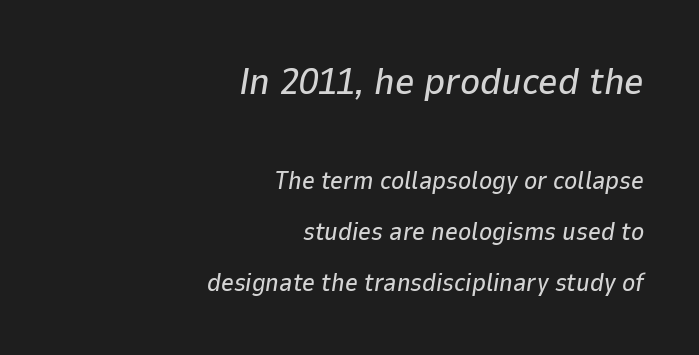
Q: Is the text italic (slanted)? A: Yes, it leans right by about 9 degrees.
Q: Is the text underlined? A: No.
Q: How is the paragraph aligned? A: Right-aligned.
Q: Is the spacing between letters normal or unusually wide? A: Normal.
Q: Is the spacing between lines tight, normal or loose? A: Loose.
Q: Which block of text is set in a larger size, the first (top) or the second (bottom)? A: The first (top) one.
Q: Width (condensed, normal, or wide)? A: Normal.
Q: Stroke contrast? A: Low.
Q: x-height? A: Medium.
Q: Monospaced? A: No.
